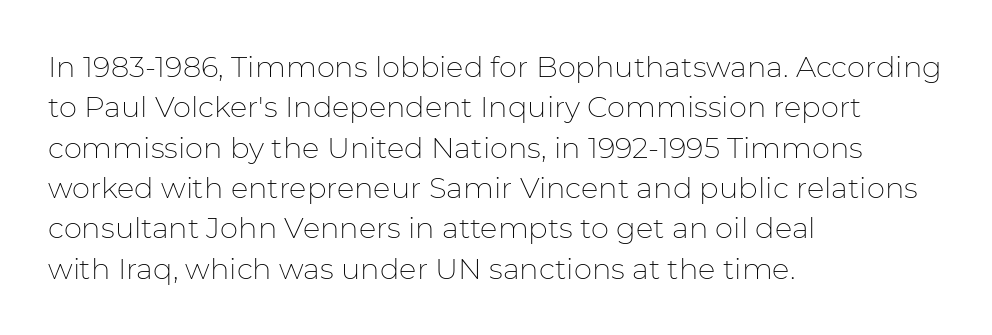
Q: Is the text bold? A: No.
Q: Is the text italic (slanted)? A: No, it is upright.
Q: Is the typeface a serif or a sans-serif typeface? A: Sans-serif.
Q: Is the text underlined? A: No.
Q: How is the paragraph aligned? A: Left-aligned.
Q: Is the spacing between letters normal or unusually wide? A: Normal.
Q: Is the spacing between lines tight, normal or loose? A: Normal.
Q: Width (condensed, normal, or wide)? A: Normal.
Q: Stroke contrast? A: Low.
Q: x-height? A: Medium.
Q: Monospaced? A: No.
